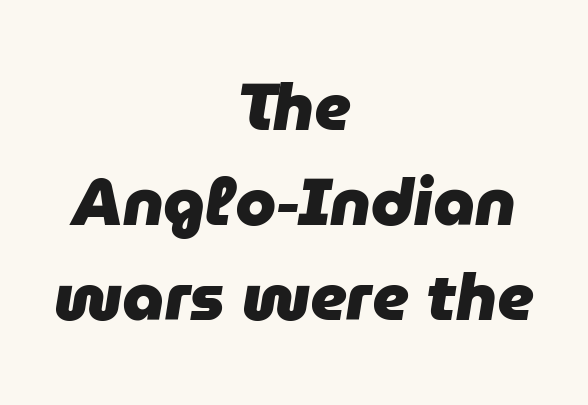
The zone under the glyphs is completely vacant. Leading matches the norm, producing a regular column. Spacing verdict: proportional, widths tailored to each character. The rag falls on both sides of this text block equally.
